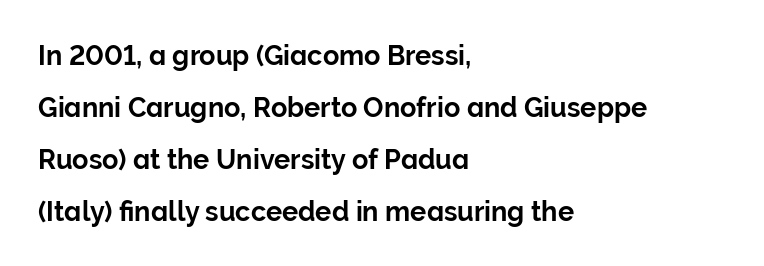
This is roman type, the default non-slanted kind. Leftover space on each line is placed entirely after the last word. The gap between lines stays unmarked. This rendering leaves character spacing at its baseline value. The leading is generous, giving the passage an open texture.
